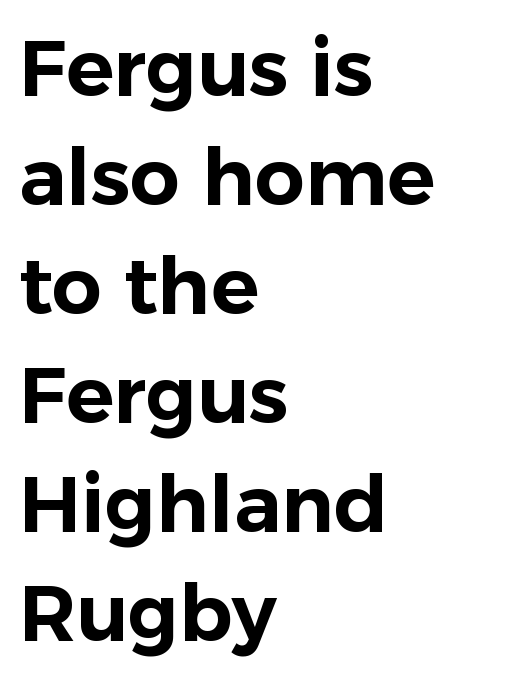
Q: Is the text italic (slanted)? A: No, it is upright.
Q: Is the typeface a serif or a sans-serif typeface? A: Sans-serif.
Q: Is the text underlined? A: No.
Q: How is the paragraph aligned? A: Left-aligned.
Q: Is the spacing between letters normal or unusually wide? A: Normal.
Q: Is the spacing between lines tight, normal or loose? A: Normal.
Q: Width (condensed, normal, or wide)? A: Normal.
Q: Stroke contrast? A: Low.
Q: x-height? A: Medium.
Q: Monospaced? A: No.
